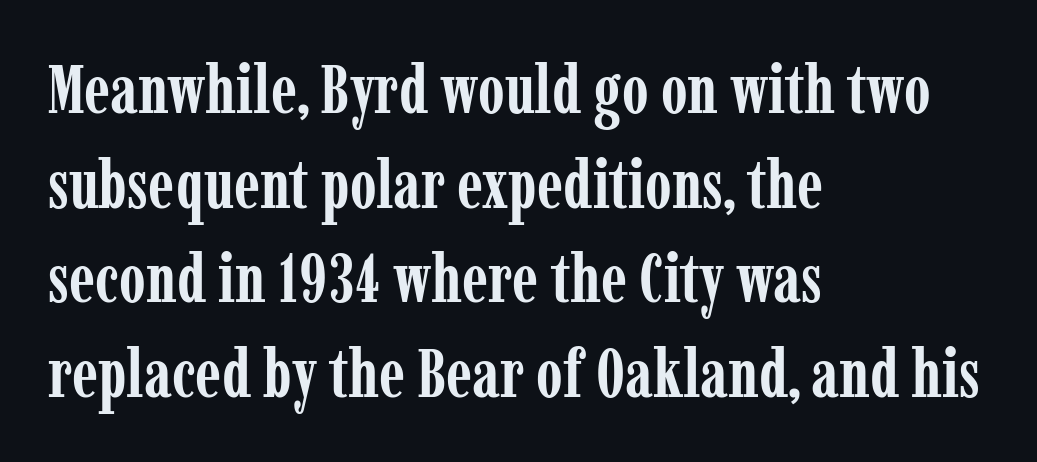
The letters advance in unequal steps, a hallmark of proportional type. This is the regular roman posture of the typeface. Quick note: underline off. Serif or sans? Serif — the stroke terminals have little feet. How heavy is the stroke? Heavy — this is a bold. Spacing between characters is what you'd get straight out of the box.
